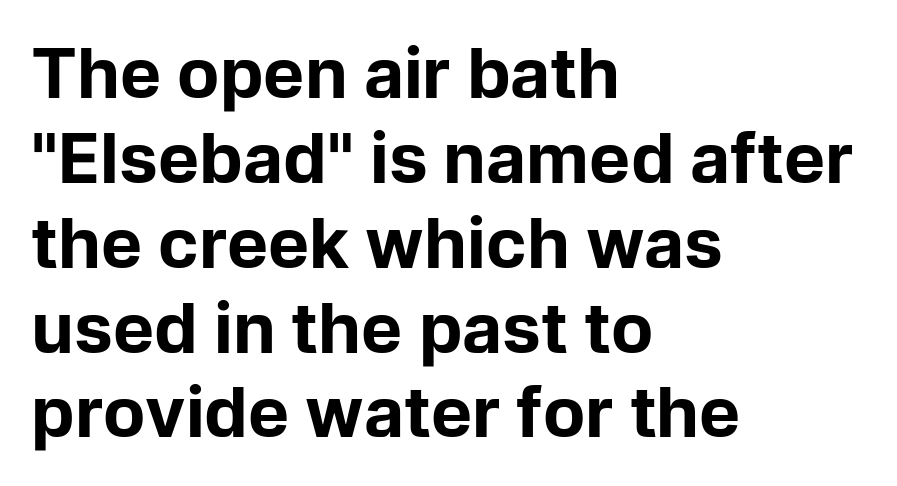
Q: Is the text bold? A: Yes.
Q: Is the text italic (slanted)? A: No, it is upright.
Q: Is the typeface a serif or a sans-serif typeface? A: Sans-serif.
Q: Is the text underlined? A: No.
Q: How is the paragraph aligned? A: Left-aligned.
Q: Is the spacing between letters normal or unusually wide? A: Normal.
Q: Width (condensed, normal, or wide)? A: Normal.
Q: Stroke contrast? A: Low.
Q: x-height? A: Medium.
Q: Monospaced? A: No.
